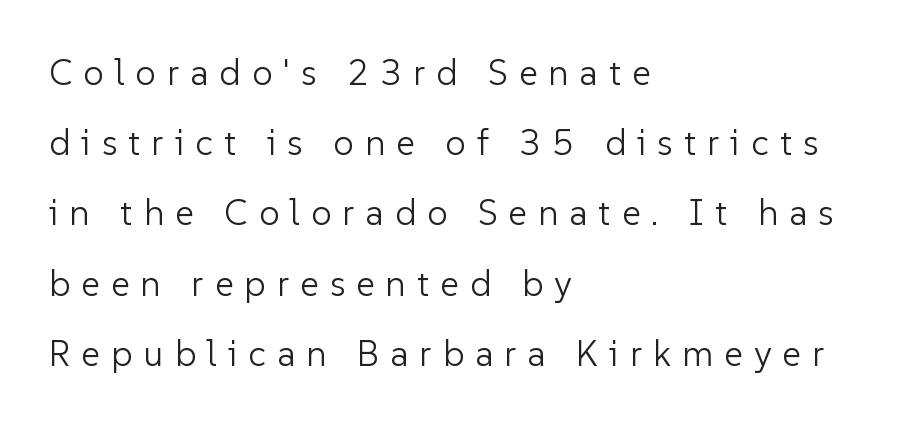
Q: Is the text bold? A: No.
Q: Is the text italic (slanted)? A: No, it is upright.
Q: Is the typeface a serif or a sans-serif typeface? A: Sans-serif.
Q: Is the text underlined? A: No.
Q: How is the paragraph aligned? A: Left-aligned.
Q: Is the spacing between letters normal or unusually wide? A: Unusually wide.
Q: Is the spacing between lines tight, normal or loose? A: Loose.
Q: Width (condensed, normal, or wide)? A: Normal.
Q: Stroke contrast? A: Low.
Q: x-height? A: Medium.
Q: Monospaced? A: No.
